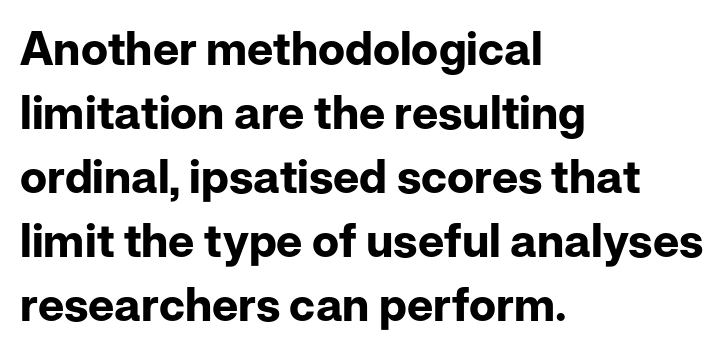
The image shows 46 px bold sans-serif type, upright; set left-aligned, normal line spacing (1.39x), normal letter spacing, not underlined; low stroke contrast and a medium x-height.
